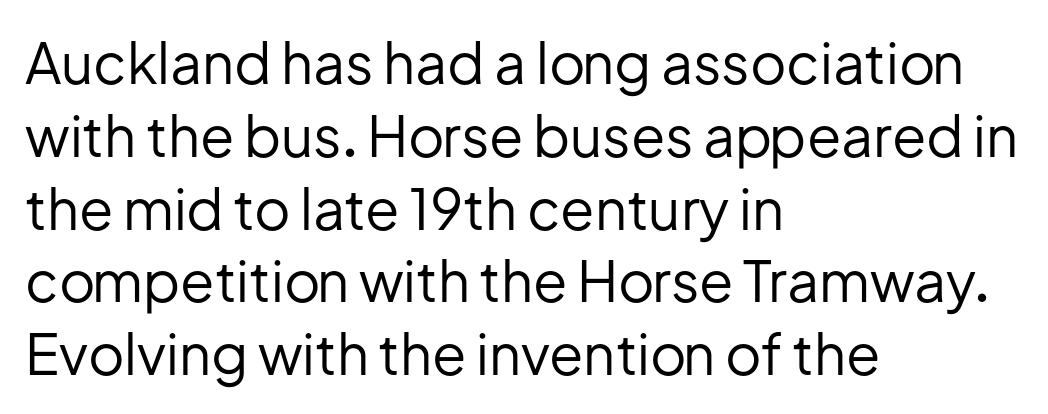
{"serif": "no", "italic": "no", "bold": "no", "weight": "regular", "width": "normal", "stroke_contrast": "low", "x_height": "medium", "monospaced": "no", "underline": "no", "align": "left", "line_spacing": "normal", "line_spacing_ratio": 1.3, "letter_spacing": "normal", "letter_spacing_em": 0.0, "glyph_px": 56}
